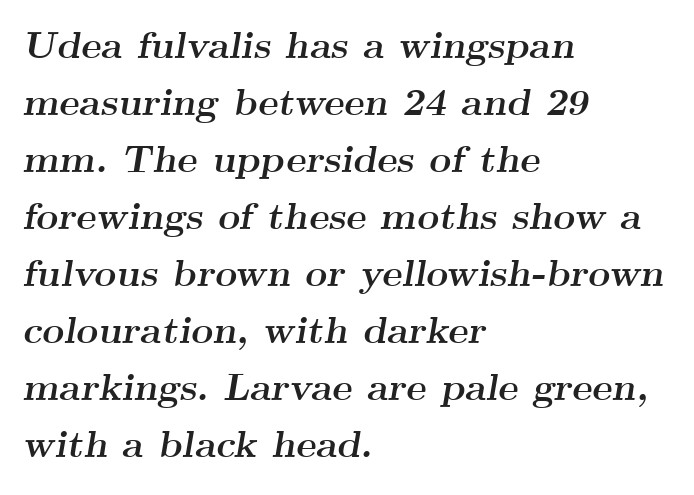
Tracking here is standard; glyphs follow each other at the usual distance. The gap between lines stays unmarked. Italic: yes, the glyphs are oblique. The rendering uses a moderate line-height, typical for paragraphs.
